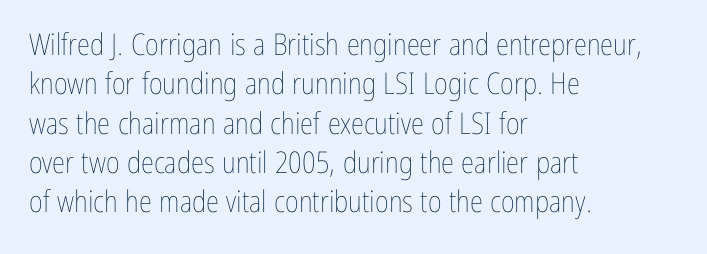
Reading down the column, the eye jumps a familiar distance to each next line. Unmarked baselines from the first word to the last. These lines are rendered in a variable-pitch font. This sample uses plain, unmodified letter spacing. Compared with a typical body face, this is equally light or lighter still.
